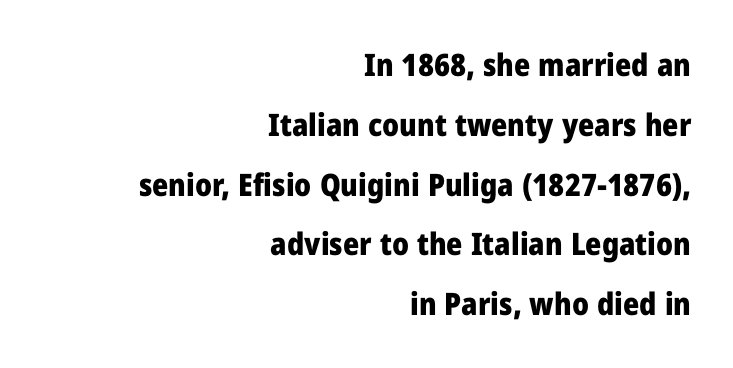
Q: Is the text bold? A: Yes.
Q: Is the text italic (slanted)? A: No, it is upright.
Q: Is the typeface a serif or a sans-serif typeface? A: Sans-serif.
Q: Is the text underlined? A: No.
Q: How is the paragraph aligned? A: Right-aligned.
Q: Is the spacing between letters normal or unusually wide? A: Normal.
Q: Is the spacing between lines tight, normal or loose? A: Loose.
Q: Width (condensed, normal, or wide)? A: Normal.
Q: Stroke contrast? A: Low.
Q: x-height? A: Medium.
Q: Monospaced? A: No.
